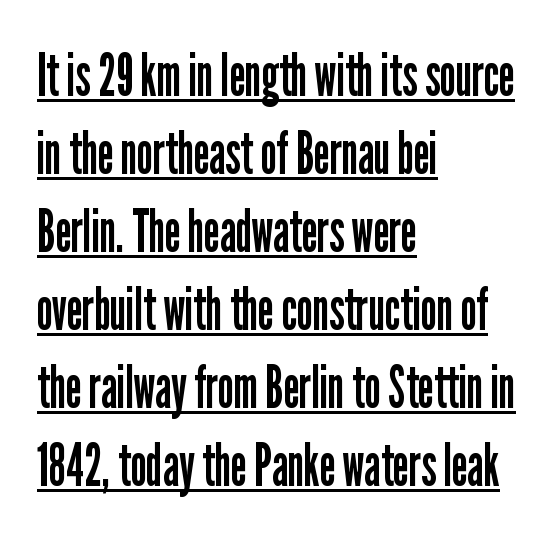
Q: Is the text bold? A: No.
Q: Is the text italic (slanted)? A: No, it is upright.
Q: Is the typeface a serif or a sans-serif typeface? A: Sans-serif.
Q: Is the text underlined? A: Yes.
Q: How is the paragraph aligned? A: Left-aligned.
Q: Is the spacing between letters normal or unusually wide? A: Normal.
Q: Is the spacing between lines tight, normal or loose? A: Normal.
Q: Width (condensed, normal, or wide)? A: Condensed.
Q: Stroke contrast? A: Low.
Q: x-height? A: Medium.
Q: Monospaced? A: No.
